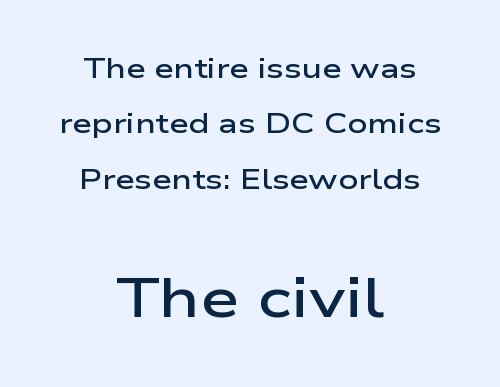
{"serif": "no", "italic": "no", "bold": "semi", "weight": "semibold", "width": "wide", "stroke_contrast": "low", "x_height": "medium", "monospaced": "no", "underline": "no", "align": "center", "line_spacing": "loose", "line_spacing_ratio": 1.98, "letter_spacing": "normal", "letter_spacing_em": 0.0, "larger_block": "second", "size_ratio": 2.0, "glyph_px": 56}
